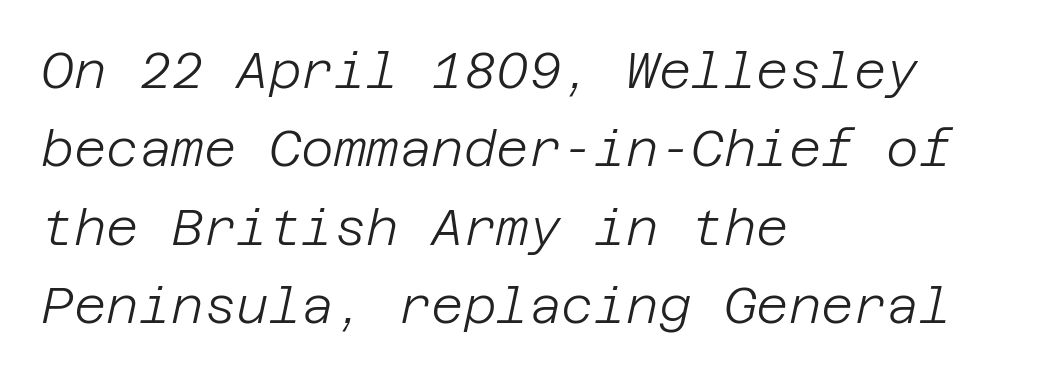
Q: Is the text bold? A: No.
Q: Is the text italic (slanted)? A: Yes, it leans right by about 12 degrees.
Q: Is the text underlined? A: No.
Q: How is the paragraph aligned? A: Left-aligned.
Q: Is the spacing between letters normal or unusually wide? A: Normal.
Q: Is the spacing between lines tight, normal or loose? A: Normal.
Q: Width (condensed, normal, or wide)? A: Normal.
Q: Stroke contrast? A: Low.
Q: x-height? A: Large.
